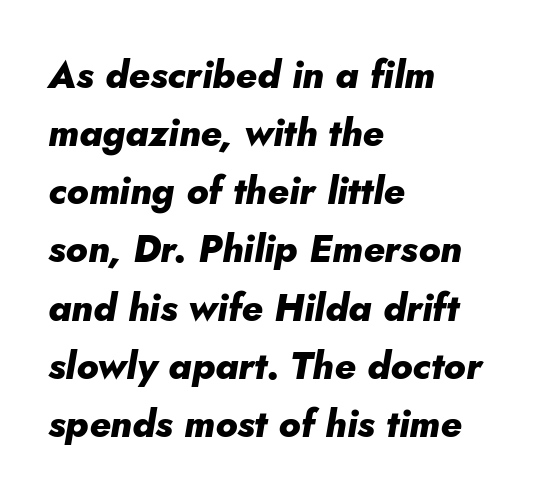
Q: Is the text bold? A: Yes.
Q: Is the text italic (slanted)? A: Yes, it leans right by about 10 degrees.
Q: Is the text underlined? A: No.
Q: How is the paragraph aligned? A: Left-aligned.
Q: Is the spacing between letters normal or unusually wide? A: Normal.
Q: Is the spacing between lines tight, normal or loose? A: Normal.
Q: Width (condensed, normal, or wide)? A: Normal.
Q: Stroke contrast? A: Low.
Q: x-height? A: Small.
Q: Monospaced? A: No.
